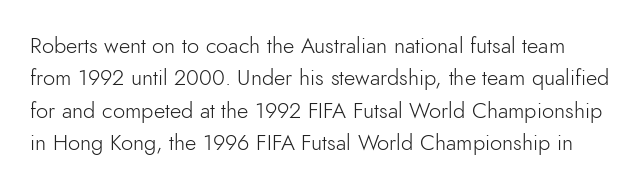
Interline gaps are of average width in this sample. It's the straight-up-and-down kind of type. Look at the tracking — it's just the regular setting, nothing added. Quick note: underline off.
